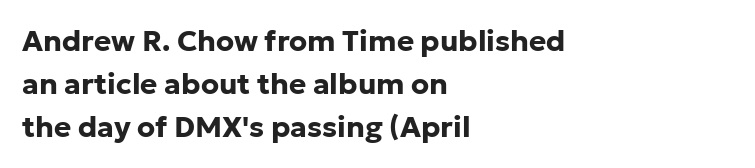
A bare baseline throughout the passage. A typesetter would mark this as roman, not italic. Note the varied advance widths — an 'i' is clearly narrower than an 'm'. Successive baselines arrive at the customary interval. The rendering shows plain stroke endings on the letterforms — a sans-serif design.
